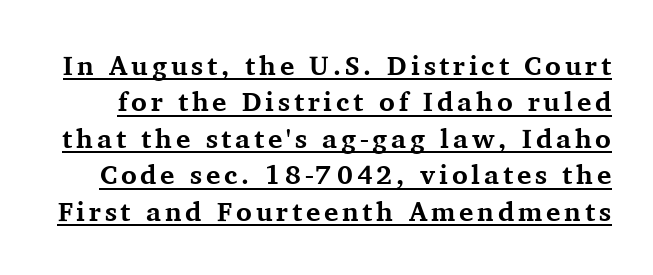
The image shows 27 px bold type, upright; set normal line spacing (1.35x), underlined.
